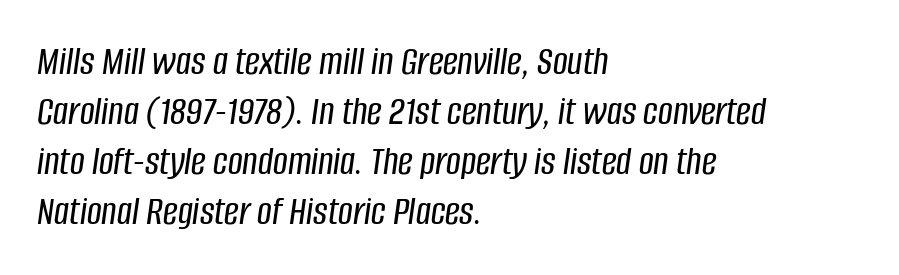
Q: Is the text italic (slanted)? A: Yes, it leans right by about 8 degrees.
Q: Is the text underlined? A: No.
Q: How is the paragraph aligned? A: Left-aligned.
Q: Is the spacing between letters normal or unusually wide? A: Normal.
Q: Width (condensed, normal, or wide)? A: Condensed.
Q: Stroke contrast? A: Low.
Q: x-height? A: Large.
Q: Monospaced? A: No.
